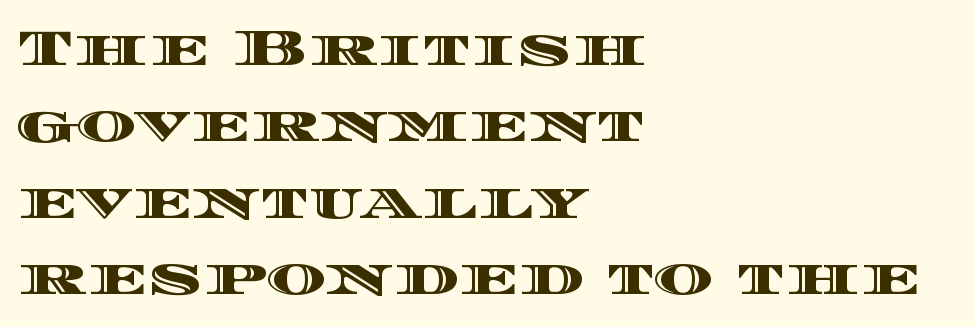
{"italic": "no", "width": "wide", "x_height": "large", "monospaced": "no", "underline": "no", "align": "left", "line_spacing": "normal", "line_spacing_ratio": 1.5, "letter_spacing": "normal", "letter_spacing_em": 0.0, "glyph_px": 51}
